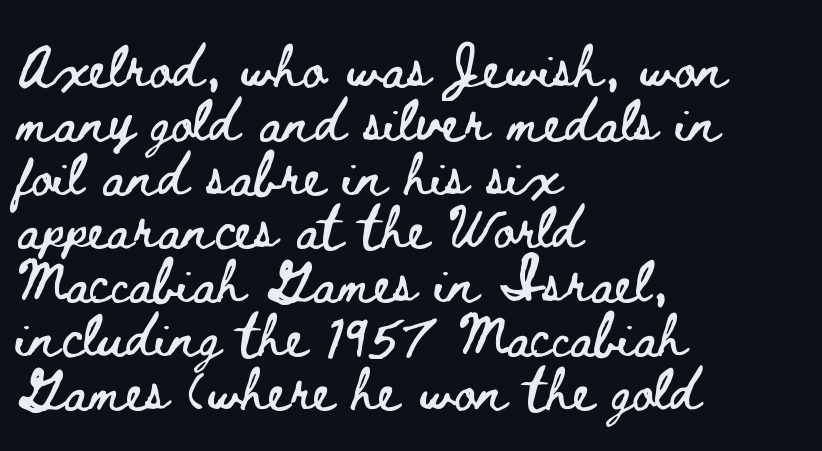
{"width": "wide", "stroke_contrast": "low", "x_height": "small", "monospaced": "no", "underline": "no", "align": "left", "line_spacing": "normal", "line_spacing_ratio": 1.28, "letter_spacing": "normal", "letter_spacing_em": 0.0, "glyph_px": 42}
